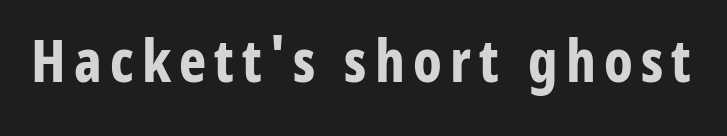
The glyphs are unaccompanied by any horizontal stroke below them. The designer went with a sans here, leaving each stem footless. Is this a fixed-width face? No — the glyphs have proportional, varying widths. Look at the stroke-to-counter ratio: heavy, a bold.
